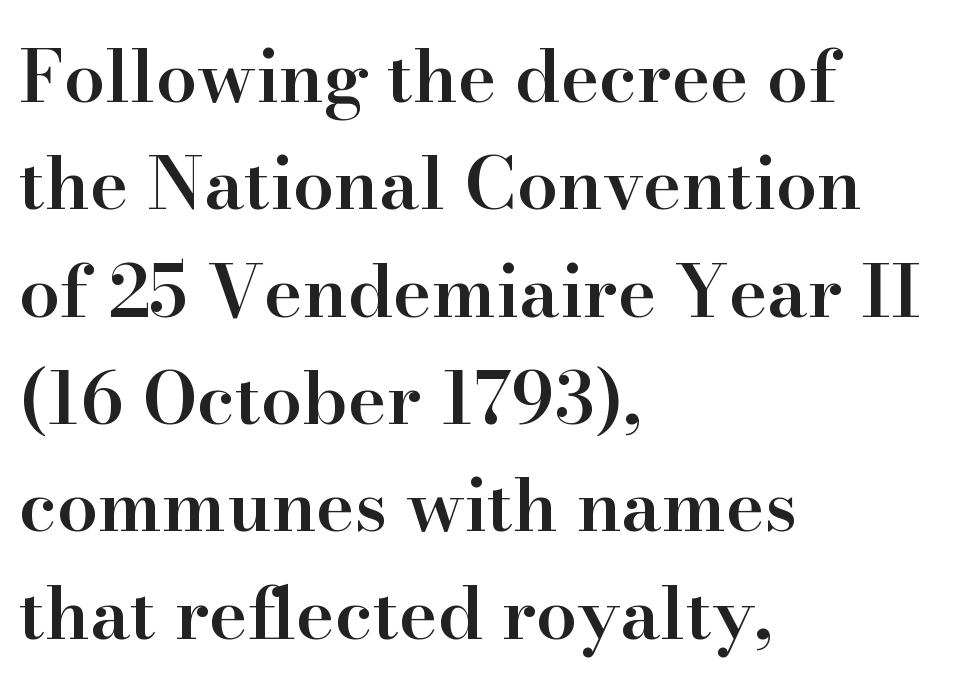
Q: Is the text bold? A: Semi-bold.
Q: Is the text italic (slanted)? A: No, it is upright.
Q: Is the typeface a serif or a sans-serif typeface? A: Serif.
Q: Is the text underlined? A: No.
Q: How is the paragraph aligned? A: Left-aligned.
Q: Is the spacing between letters normal or unusually wide? A: Normal.
Q: Is the spacing between lines tight, normal or loose? A: Normal.
Q: Width (condensed, normal, or wide)? A: Normal.
Q: Stroke contrast? A: High.
Q: x-height? A: Small.
Q: Monospaced? A: No.
